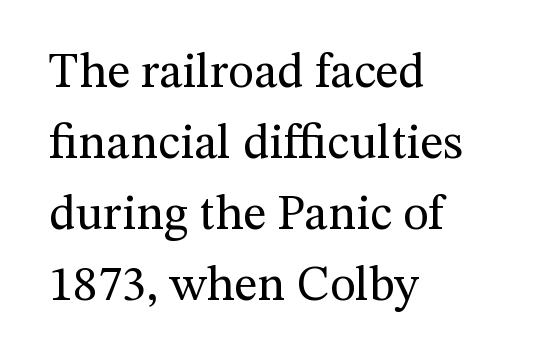
Q: Is the text bold? A: No.
Q: Is the text italic (slanted)? A: No, it is upright.
Q: Is the typeface a serif or a sans-serif typeface? A: Serif.
Q: Is the text underlined? A: No.
Q: How is the paragraph aligned? A: Left-aligned.
Q: Is the spacing between letters normal or unusually wide? A: Normal.
Q: Is the spacing between lines tight, normal or loose? A: Normal.
Q: Width (condensed, normal, or wide)? A: Normal.
Q: Stroke contrast? A: Medium.
Q: x-height? A: Medium.
Q: Monospaced? A: No.
